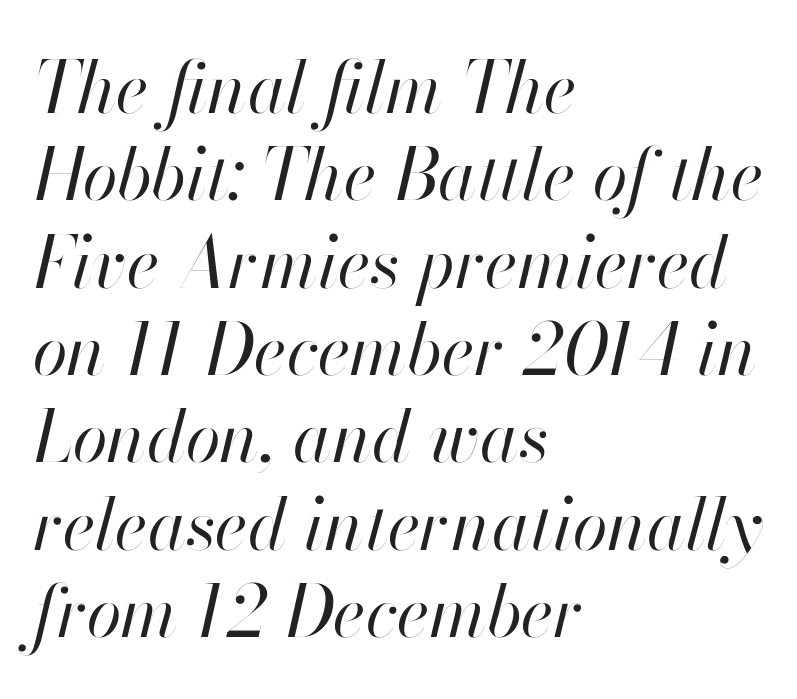
Nothing heavy about these letters — not bold at all. Here the designer chose a conventional face with non-uniform glyph widths. No extra tracking has been applied to these lines. Rendered with sloped, italic letterforms.
